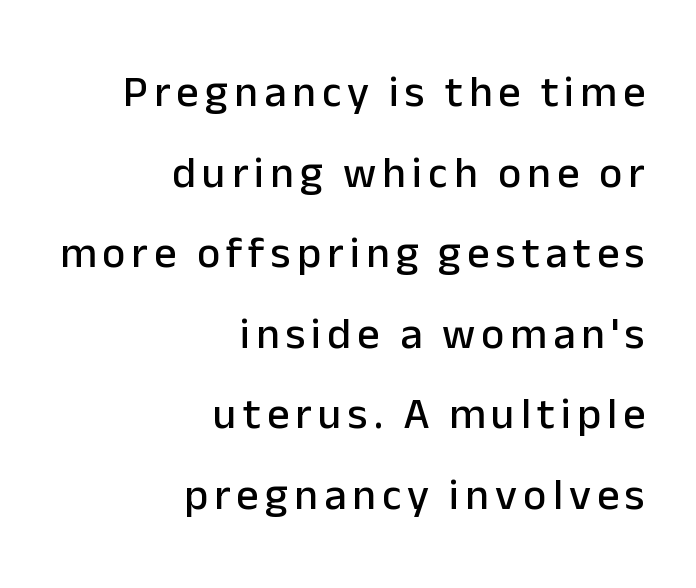
Q: Is the text italic (slanted)? A: No, it is upright.
Q: Is the typeface a serif or a sans-serif typeface? A: Sans-serif.
Q: Is the text underlined? A: No.
Q: How is the paragraph aligned? A: Right-aligned.
Q: Width (condensed, normal, or wide)? A: Normal.
Q: Stroke contrast? A: Low.
Q: x-height? A: Medium.
Q: Monospaced? A: No.
